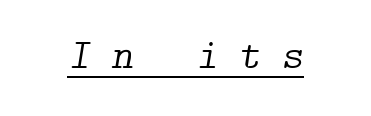
{"serif": "yes", "italic": "yes", "lean": "right", "slant_degrees": 9, "bold": "no", "weight": "light", "width": "normal", "stroke_contrast": "low", "x_height": "medium", "underline": "yes", "letter_spacing": "wide", "letter_spacing_em": 0.49, "glyph_px": 42}
